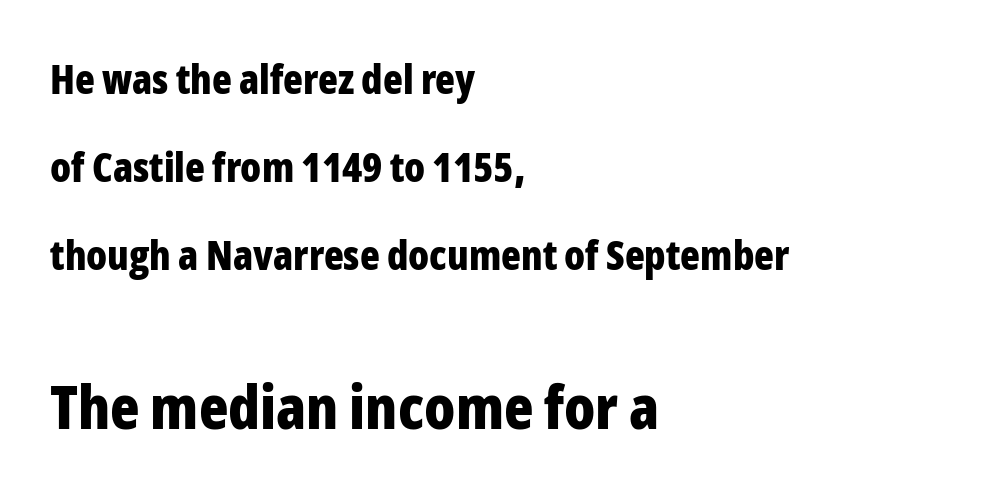
Top chunk: small. Bottom chunk: large. No feet cap the strokes, marking this as sans-serif type. The paragraph has a hard left edge and a soft right edge. Its strokes are broad and dark, the hallmark of bold type. The gap between lines stays unmarked. The block of text is sparse from top to bottom, with ample space between rows.
